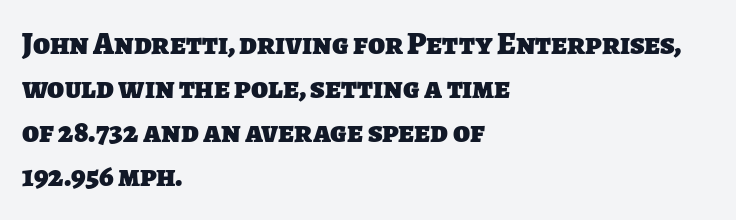
Q: Is the text bold? A: Yes.
Q: Is the typeface a serif or a sans-serif typeface? A: Sans-serif.
Q: Is the text underlined? A: No.
Q: How is the paragraph aligned? A: Left-aligned.
Q: Is the spacing between letters normal or unusually wide? A: Normal.
Q: Is the spacing between lines tight, normal or loose? A: Normal.
Q: Width (condensed, normal, or wide)? A: Normal.
Q: Stroke contrast? A: Low.
Q: x-height? A: Large.
Q: Monospaced? A: No.
